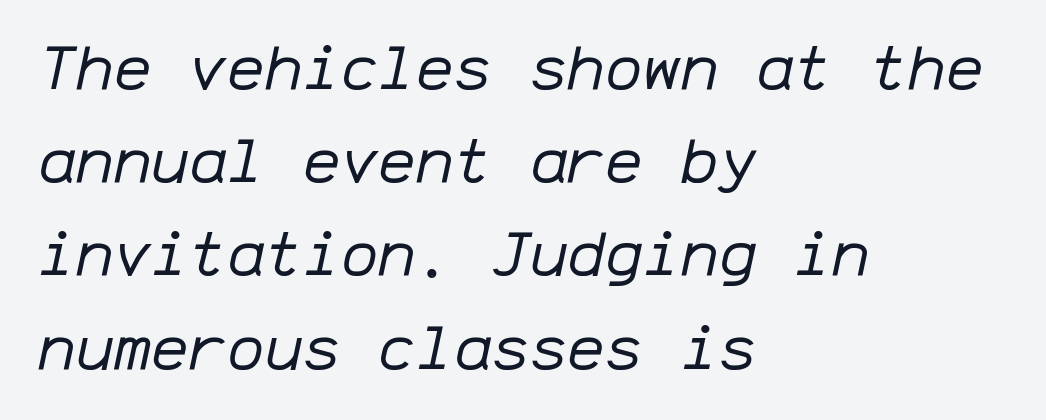
The image shows 63 px regular-weight type, italic (leaning right), monospaced; set left-aligned, normal line spacing (1.48x), normal letter spacing, not underlined; low stroke contrast and a medium x-height.
